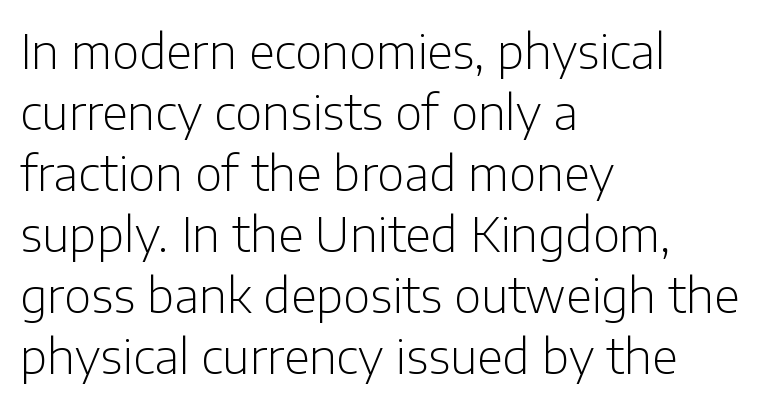
The image shows 47 px light sans-serif type, upright; set left-aligned, normal line spacing (1.3x), normal letter spacing, not underlined; low stroke contrast and a medium x-height.
